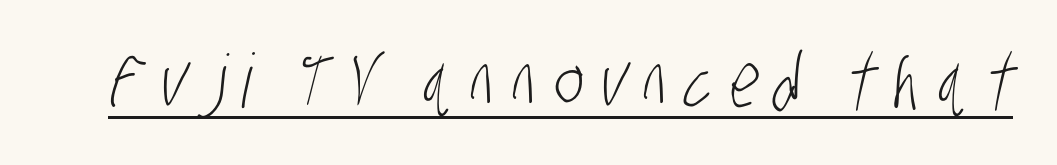
The image shows 75 px light, condensed sans-serif type; set unusually wide letter spacing (+0.22 em), underlined; low stroke contrast and a large x-height.
